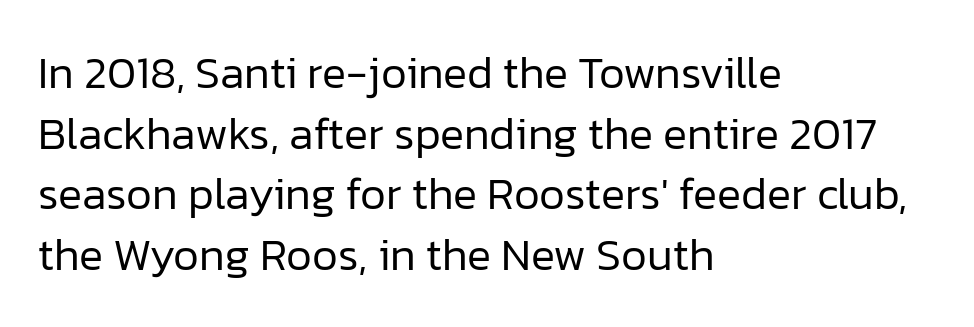
The image shows 45 px regular-weight sans-serif type, upright; set left-aligned, normal line spacing (1.35x), normal letter spacing, not underlined; low stroke contrast and a medium x-height.
